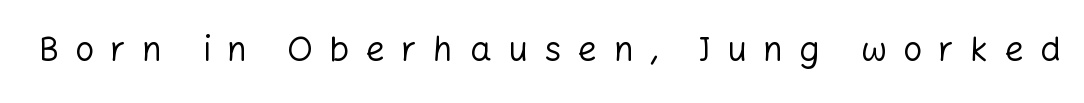
The image shows 34 px regular-weight sans-serif type, upright; set unusually wide letter spacing (+0.48 em), not underlined; low stroke contrast and a medium x-height.
